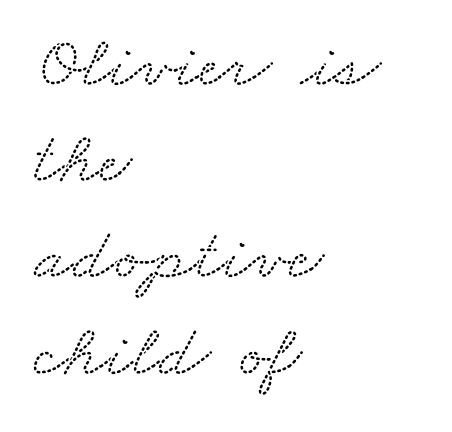
The image shows 74 px wide serif type; set left-aligned, normal line spacing (1.3x), normal letter spacing, not underlined; low stroke contrast and a small x-height.
